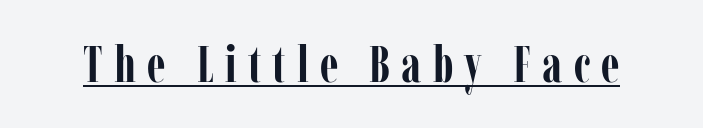
Q: Is the text bold? A: Yes.
Q: Is the text italic (slanted)? A: No, it is upright.
Q: Is the typeface a serif or a sans-serif typeface? A: Serif.
Q: Is the text underlined? A: Yes.
Q: Is the spacing between letters normal or unusually wide? A: Unusually wide.
Q: Width (condensed, normal, or wide)? A: Condensed.
Q: Stroke contrast? A: Low.
Q: x-height? A: Medium.
Q: Monospaced? A: No.
